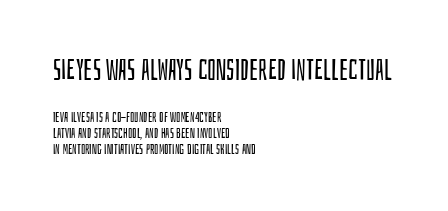
{"serif": "no", "italic": "no", "bold": "no", "weight": "regular", "width": "condensed", "stroke_contrast": "low", "x_height": "large", "monospaced": "no", "underline": "no", "align": "left", "line_spacing": "tight", "line_spacing_ratio": 1.13, "letter_spacing": "normal", "letter_spacing_em": 0.0, "larger_block": "first", "size_ratio": 2.07, "glyph_px": 29}
